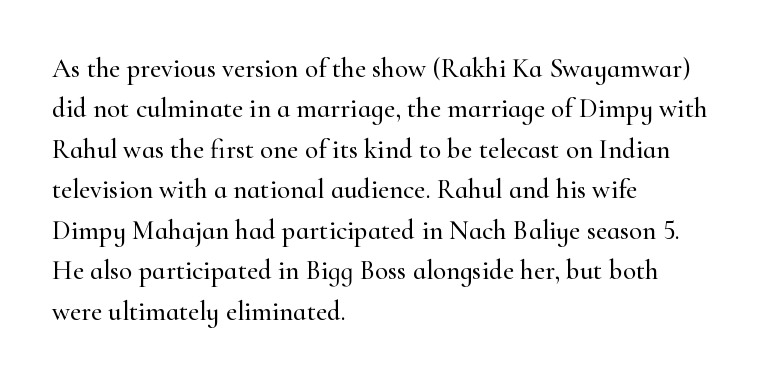
Q: Is the text italic (slanted)? A: No, it is upright.
Q: Is the text underlined? A: No.
Q: How is the paragraph aligned? A: Left-aligned.
Q: Is the spacing between letters normal or unusually wide? A: Normal.
Q: Is the spacing between lines tight, normal or loose? A: Normal.
